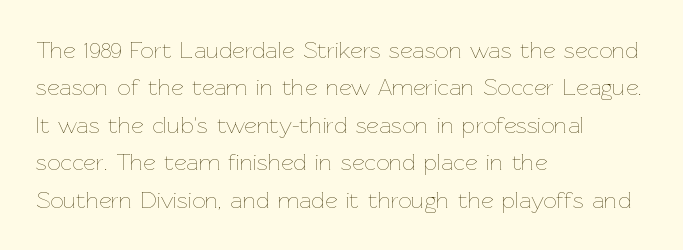
Evenly set lines give the paragraph a standard silhouette. Here the glyphs are tracked normally, forming tight word shapes. Rule under the text: the space is simply empty. Italic? Not at all — the glyphs are vertical. These glyphs show unthickened strokes, regular width or finer.
